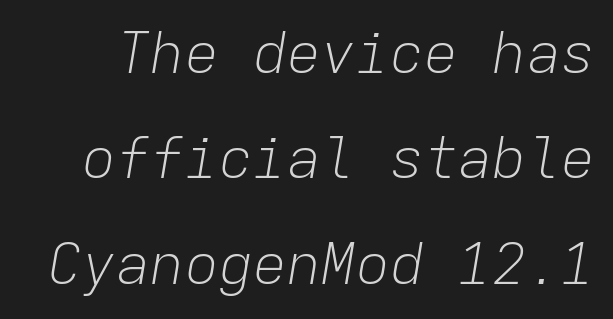
Q: Is the text bold? A: No.
Q: Is the text italic (slanted)? A: Yes, it leans right by about 9 degrees.
Q: Is the text underlined? A: No.
Q: Is the spacing between letters normal or unusually wide? A: Normal.
Q: Width (condensed, normal, or wide)? A: Normal.
Q: Stroke contrast? A: Low.
Q: x-height? A: Medium.
Q: Monospaced? A: Yes.
